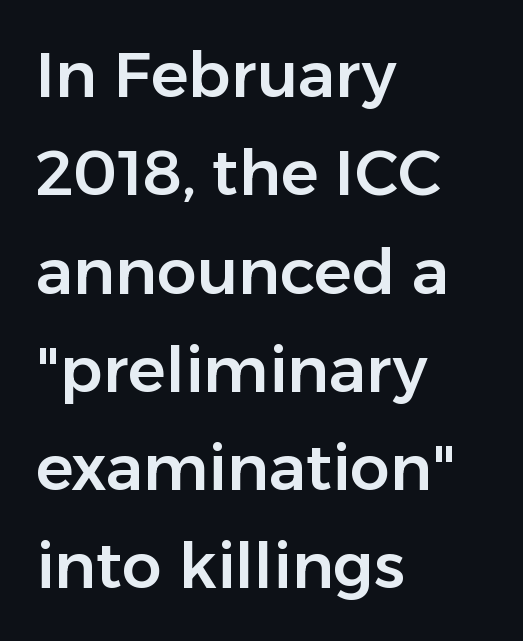
{"serif": "no", "italic": "no", "width": "normal", "stroke_contrast": "low", "x_height": "medium", "monospaced": "no", "underline": "no", "align": "left", "line_spacing": "normal", "line_spacing_ratio": 1.56, "letter_spacing": "normal", "letter_spacing_em": 0.0, "glyph_px": 63}
